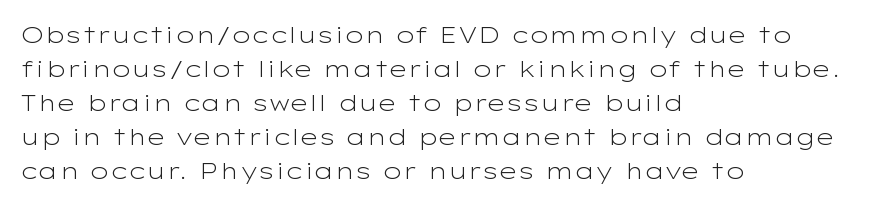
The type sits square on the baseline with zero lean. Stem width sits at or under what a default text font uses. Horizontally, the lines are justified to the leading edge only. This sample keeps an unexceptional amount of space between lines. The space beneath each line is pristine and unruled. There is no visible air inserted between adjacent glyphs.
